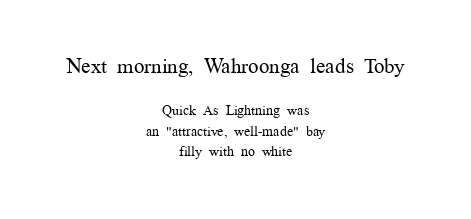
Q: Is the text bold? A: No.
Q: Is the text italic (slanted)? A: No, it is upright.
Q: Is the text underlined? A: No.
Q: How is the paragraph aligned? A: Centered.
Q: Is the spacing between letters normal or unusually wide? A: Normal.
Q: Is the spacing between lines tight, normal or loose? A: Normal.
Q: Which block of text is set in a larger size, the first (top) or the second (bottom)? A: The first (top) one.
